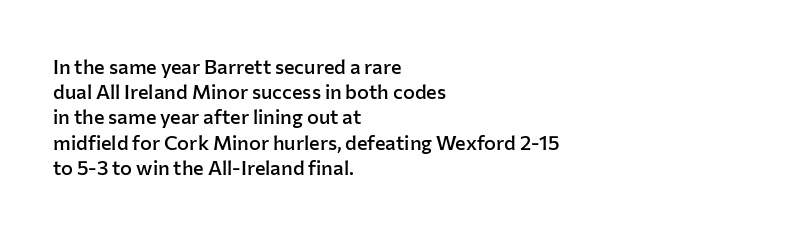
The image shows 20 px text type, upright; set left-aligned, normal line spacing (1.26x), normal letter spacing, not underlined.
